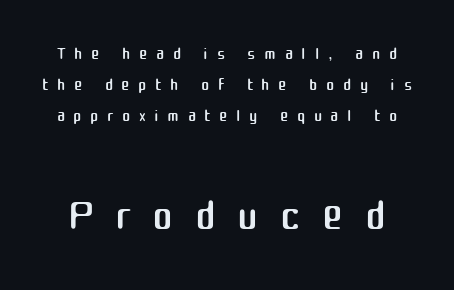
The image shows 63 px regular-weight sans-serif type, upright; set line spacing 1.24x, unusually wide letter spacing (+0.34 em), not underlined; the second (bottom) block is 2.52x larger; medium stroke contrast and a medium x-height.
